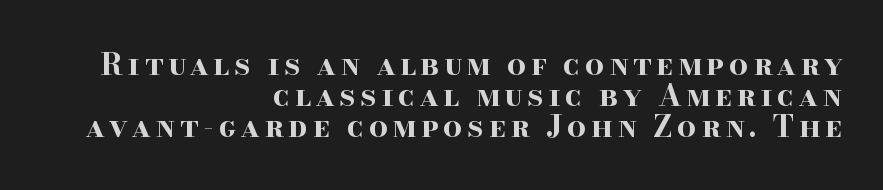
Q: Is the text bold? A: Yes.
Q: Is the text italic (slanted)? A: No, it is upright.
Q: Is the typeface a serif or a sans-serif typeface? A: Serif.
Q: Is the text underlined? A: No.
Q: How is the paragraph aligned? A: Right-aligned.
Q: Is the spacing between lines tight, normal or loose? A: Tight.
Q: Width (condensed, normal, or wide)? A: Wide.
Q: Stroke contrast? A: High.
Q: x-height? A: Small.
Q: Monospaced? A: No.
